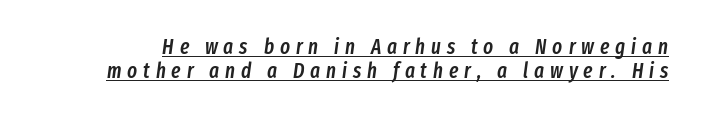
A continuous stroke trails under the words, as in a hyperlink. The font's italic variant was chosen for this text. Notice how descenders almost collide with the ascenders below — that's tight leading. A bit beefed up — I'd call it semibold rather than bold.
